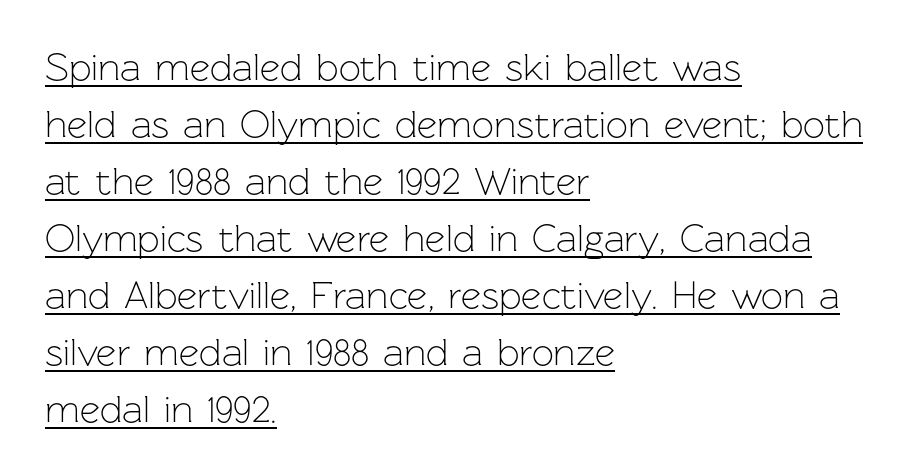
Left-aligned paragraph, ragged on the right. Weight: regular or lighter. If you drew a line through each stem, it would be perfectly vertical. Tracking value appears to be zero — textbook default spacing. Font category for this specimen: sans-serif.
